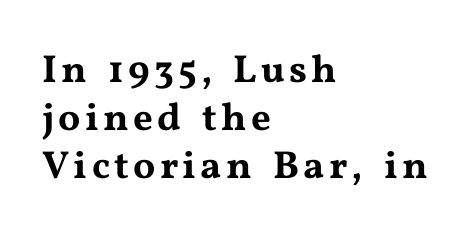
{"serif": "yes", "italic": "no", "width": "wide", "stroke_contrast": "medium", "x_height": "medium", "monospaced": "no", "underline": "no", "align": "left", "line_spacing_ratio": 1.23, "glyph_px": 39}
